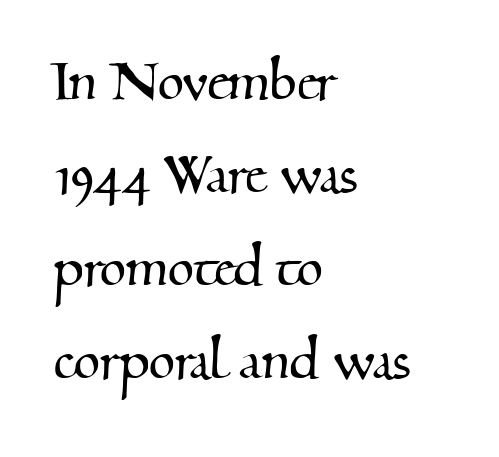
Q: Is the typeface a serif or a sans-serif typeface? A: Serif.
Q: Is the text underlined? A: No.
Q: How is the paragraph aligned? A: Left-aligned.
Q: Is the spacing between letters normal or unusually wide? A: Normal.
Q: Is the spacing between lines tight, normal or loose? A: Normal.
Q: Width (condensed, normal, or wide)? A: Normal.
Q: Stroke contrast? A: Medium.
Q: x-height? A: Small.
Q: Monospaced? A: No.
